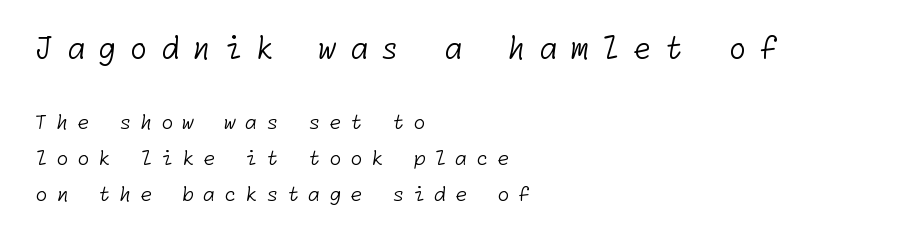
Does the type have serifs? No, each stem ends abruptly. These lines stack with their left ends in a neat column. You could only call the tracking loose — the letters float apart. The zone under the glyphs is completely vacant.
